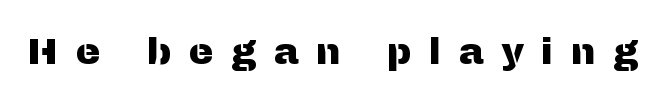
If you drew a line through each stem, it would be perfectly vertical. You could not count columns in this text — the font is proportionally spaced. The passage shown is typeset with a sans-serif family. There is plenty of visible air inserted between adjacent glyphs. The strip under each line holds only bare page.
